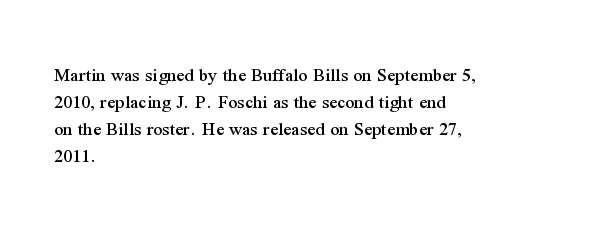
The image shows 20 px text type, upright; set left-aligned, normal line spacing (1.35x), normal letter spacing, not underlined.
